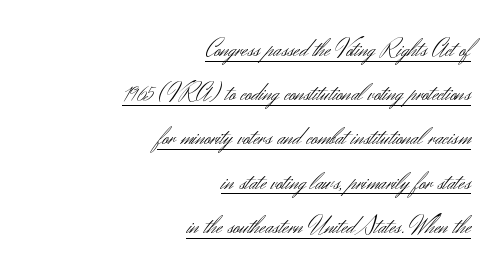
The image shows 25 px text type; set right-aligned, line spacing 1.77x, normal letter spacing, underlined.
